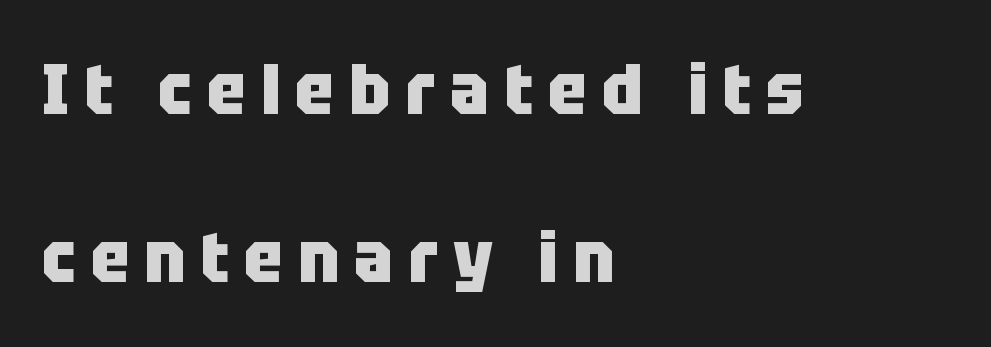
Q: Is the text bold? A: Yes.
Q: Is the text italic (slanted)? A: No, it is upright.
Q: Is the typeface a serif or a sans-serif typeface? A: Sans-serif.
Q: Is the text underlined? A: No.
Q: How is the paragraph aligned? A: Left-aligned.
Q: Is the spacing between letters normal or unusually wide? A: Unusually wide.
Q: Is the spacing between lines tight, normal or loose? A: Loose.
Q: Width (condensed, normal, or wide)? A: Condensed.
Q: Stroke contrast? A: Low.
Q: x-height? A: Large.
Q: Monospaced? A: No.
